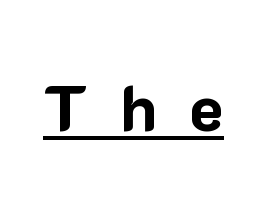
Compared with undecorated copy, this sample adds a rule below the words. Strokes here are thick enough to call this a true bold. Each letter keeps its own natural width here, so spacing adapts to shape. Characters remain perfectly vertical along every line.
